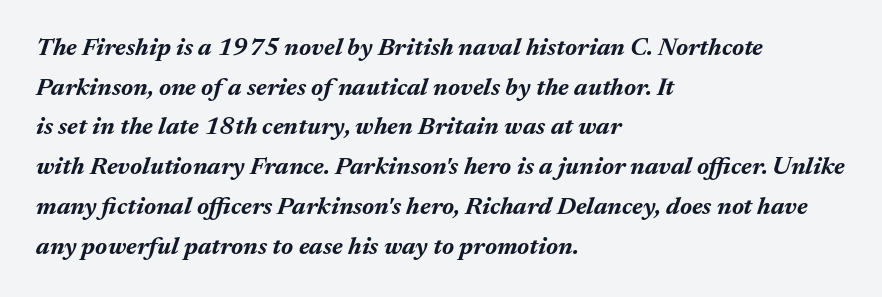
The image shows 25 px bold type, italic (leaning right); set left-aligned, normal line spacing (1.59x), normal letter spacing, not underlined.
